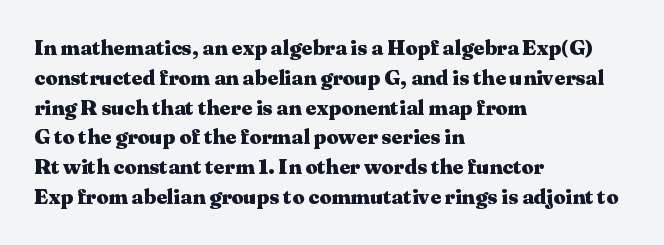
The image shows 21 px bold type, upright; set left-aligned, normal line spacing (1.42x), normal letter spacing, not underlined.
